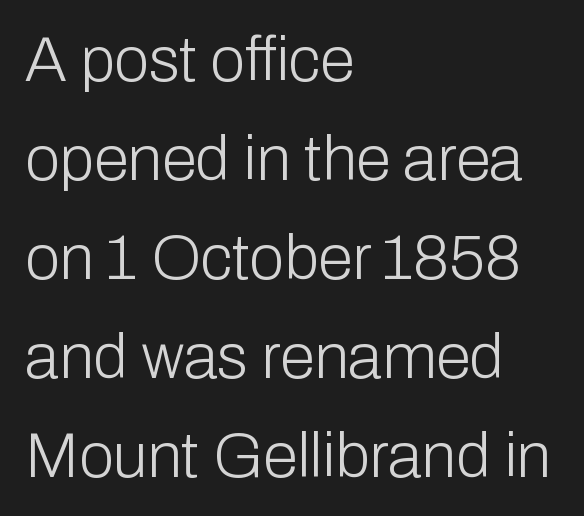
{"serif": "no", "italic": "no", "bold": "no", "weight": "light", "width": "normal", "stroke_contrast": "low", "x_height": "medium", "monospaced": "no", "underline": "no", "align": "left", "line_spacing": "normal", "line_spacing_ratio": 1.57, "letter_spacing": "normal", "letter_spacing_em": 0.0, "glyph_px": 63}
